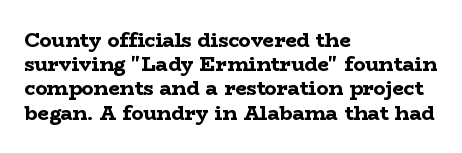
The image shows 20 px bold type, upright; set left-aligned, line spacing 1.21x, normal letter spacing, not underlined.
